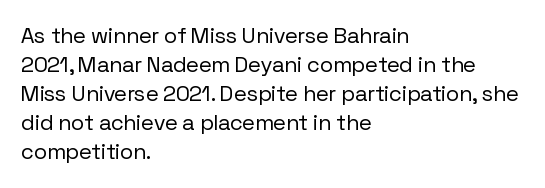
{"italic": "no", "bold": "no", "underline": "no", "align": "left", "line_spacing": "normal", "line_spacing_ratio": 1.32, "letter_spacing": "normal", "letter_spacing_em": 0.0, "glyph_px": 22}
